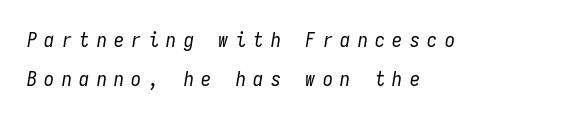
Q: Is the text bold? A: No.
Q: Is the text italic (slanted)? A: Yes, it leans right by about 9 degrees.
Q: Is the text underlined? A: No.
Q: How is the paragraph aligned? A: Left-aligned.
Q: Is the spacing between letters normal or unusually wide? A: Unusually wide.
Q: Is the spacing between lines tight, normal or loose? A: Loose.
